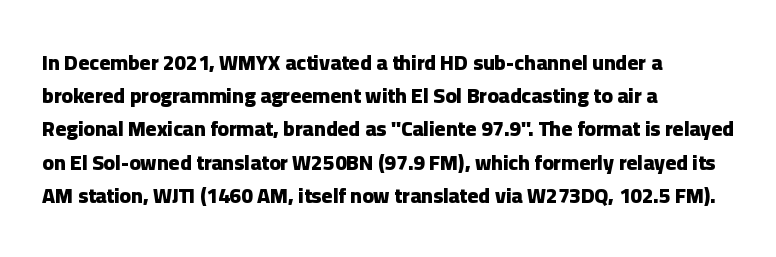
{"italic": "no", "bold": "yes", "underline": "no", "align": "left", "line_spacing": "normal", "line_spacing_ratio": 1.58, "letter_spacing": "normal", "letter_spacing_em": 0.0, "glyph_px": 21}
